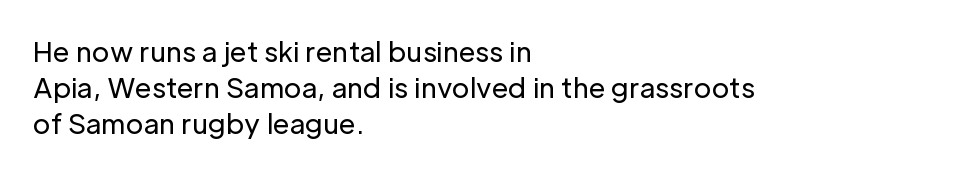
Q: Is the text bold? A: No.
Q: Is the text italic (slanted)? A: No, it is upright.
Q: Is the text underlined? A: No.
Q: How is the paragraph aligned? A: Left-aligned.
Q: Is the spacing between letters normal or unusually wide? A: Normal.
Q: Is the spacing between lines tight, normal or loose? A: Normal.
